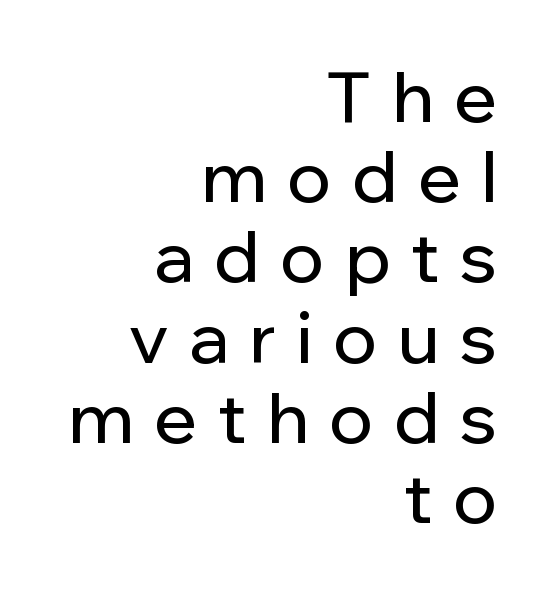
The horizontal fit of the characters is loose and conspicuously gappy. Is this a fixed-width face? No — the glyphs have proportional, varying widths. Is this a sans? Yes — the strokes have no serifs. Nope, not italic — everything's standing straight. All the whitespace from short lines collects on the left.
